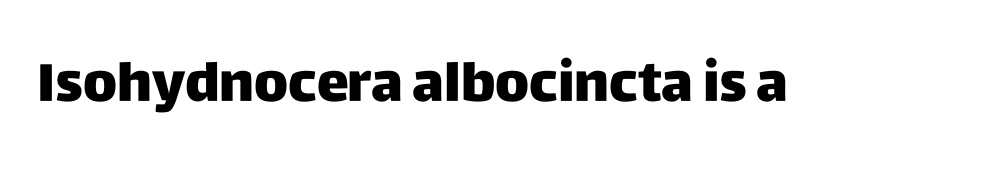
The image shows 54 px heavy sans-serif type, upright; set normal letter spacing, not underlined; low stroke contrast and a large x-height.
